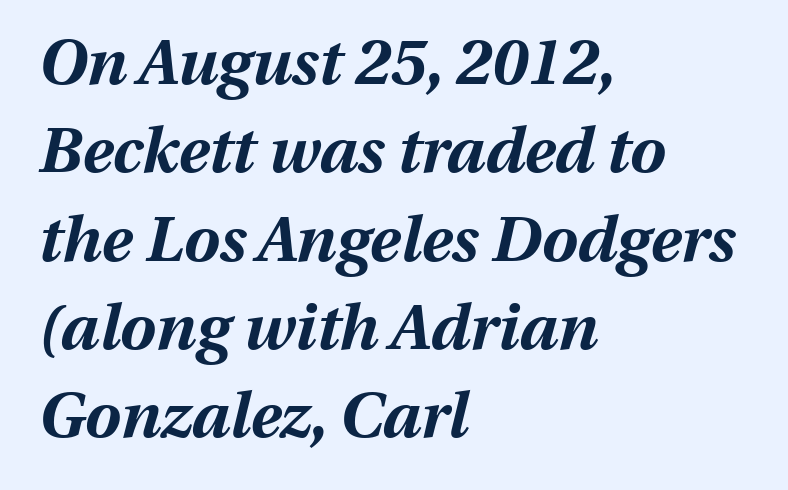
The image shows 64 px bold type, italic (leaning right); set left-aligned, normal line spacing (1.38x), normal letter spacing, not underlined; medium stroke contrast and a medium x-height.
